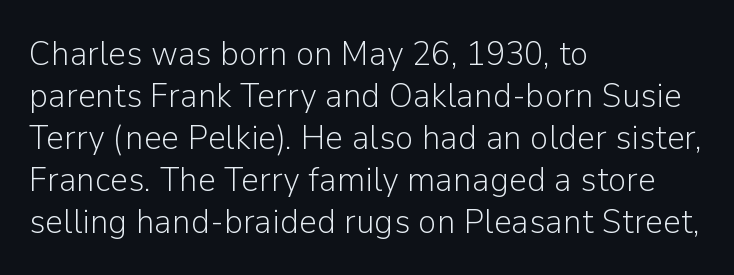
The image shows 35 px light sans-serif type, upright; set left-aligned, line spacing 1.2x, normal letter spacing, not underlined; low stroke contrast and a medium x-height.
